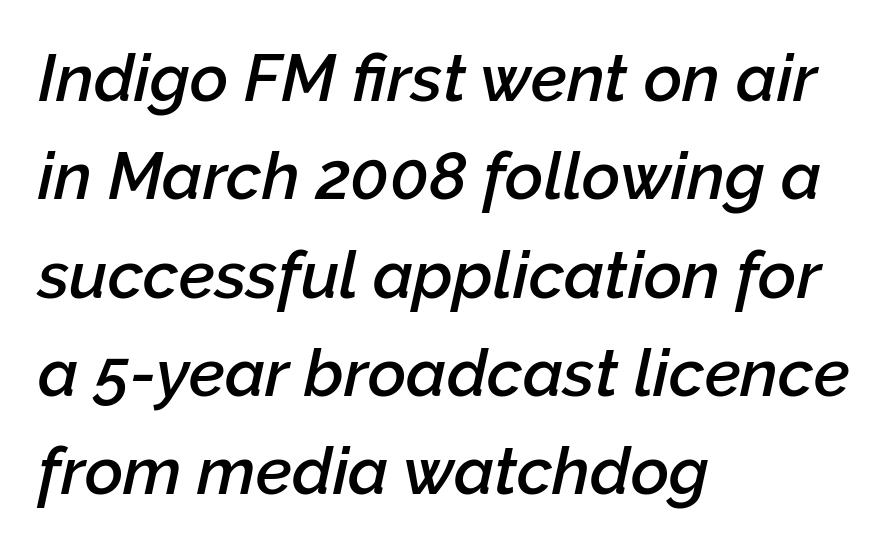
Q: Is the text bold? A: Semi-bold.
Q: Is the text italic (slanted)? A: Yes, it leans right by about 12 degrees.
Q: Is the text underlined? A: No.
Q: How is the paragraph aligned? A: Left-aligned.
Q: Is the spacing between letters normal or unusually wide? A: Normal.
Q: Is the spacing between lines tight, normal or loose? A: Normal.
Q: Width (condensed, normal, or wide)? A: Normal.
Q: Stroke contrast? A: Low.
Q: x-height? A: Medium.
Q: Monospaced? A: No.
